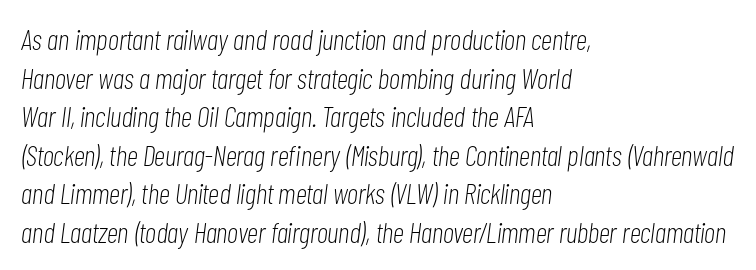
All the whitespace from short lines collects on the right. Spacing between characters is what you'd get straight out of the box. The line-height multiplier appears to be the usual default. Varying glyph widths throughout — classic text-font behaviour. Is this a heavy cut? Hardly; it is regular or lighter.
